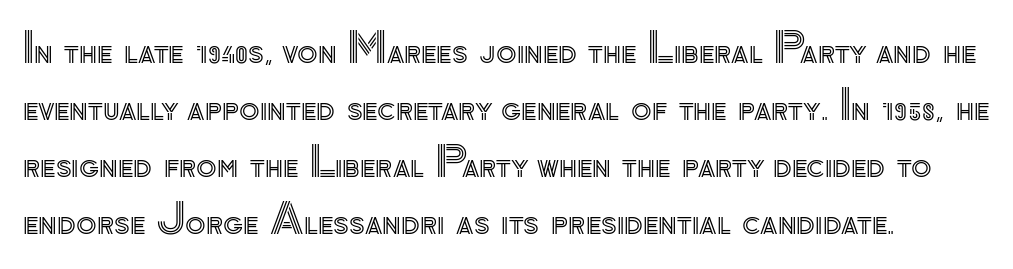
{"italic": "no", "width": "normal", "x_height": "small", "monospaced": "no", "underline": "no", "line_spacing": "normal", "line_spacing_ratio": 1.36, "letter_spacing": "normal", "letter_spacing_em": 0.0, "glyph_px": 42}
